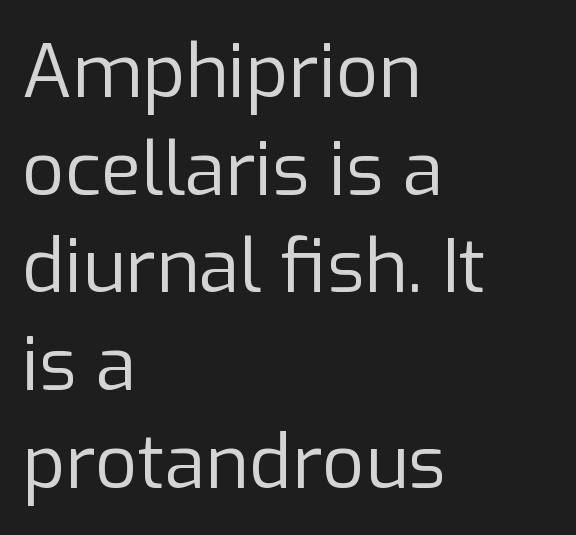
Q: Is the text bold? A: No.
Q: Is the text italic (slanted)? A: No, it is upright.
Q: Is the typeface a serif or a sans-serif typeface? A: Sans-serif.
Q: Is the text underlined? A: No.
Q: How is the paragraph aligned? A: Left-aligned.
Q: Is the spacing between letters normal or unusually wide? A: Normal.
Q: Is the spacing between lines tight, normal or loose? A: Normal.
Q: Width (condensed, normal, or wide)? A: Normal.
Q: Stroke contrast? A: Low.
Q: x-height? A: Medium.
Q: Monospaced? A: No.
